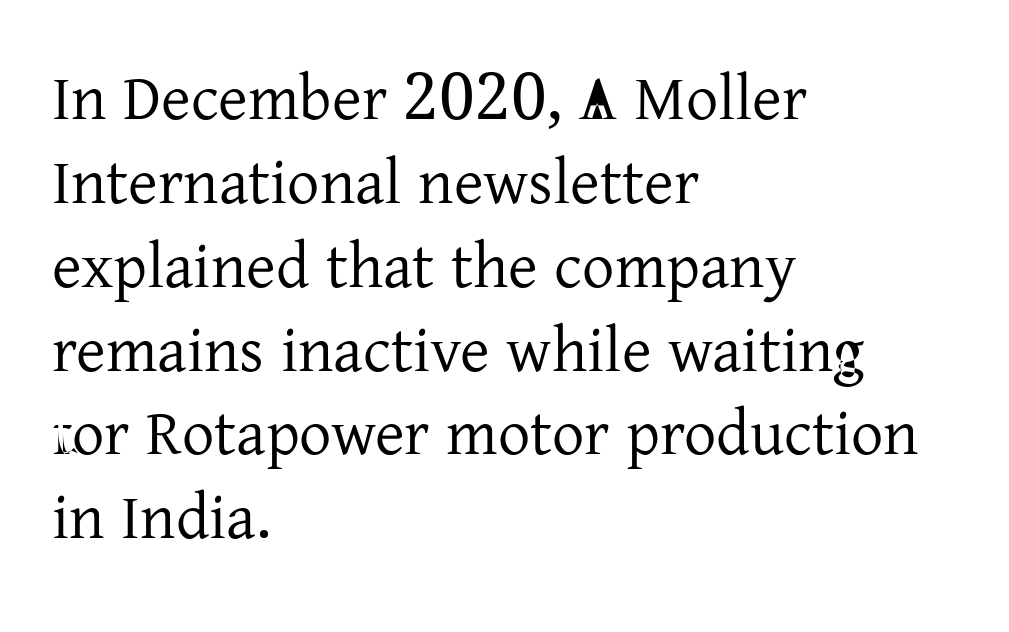
The gap between lines stays unmarked. A classic flush-left, rag-right setting is used for this passage. You could call the tracking neutral — neither tight nor loose. Varying glyph widths throughout — classic text-font behaviour. Regular leading. Old-style or modern, the face here clearly has serifs.
